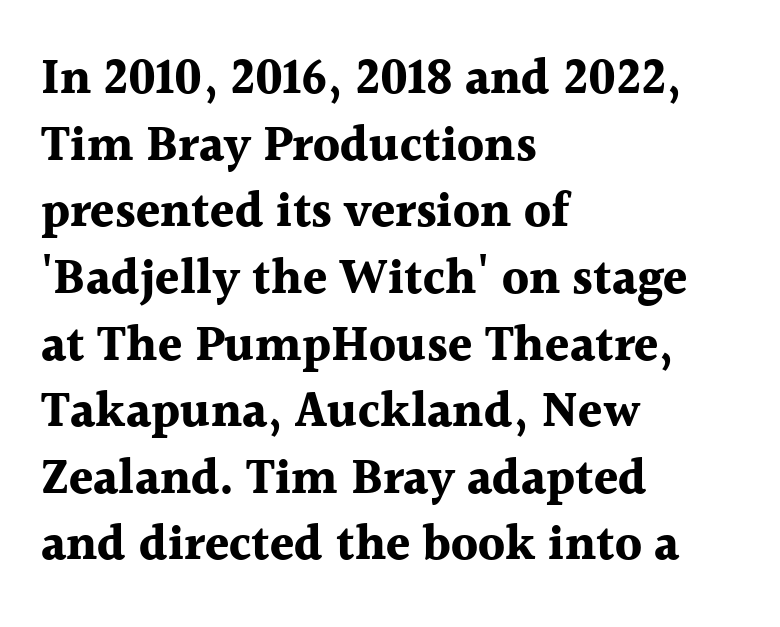
The strip under each line holds only bare page. This is the regular roman posture of the typeface. The face used here is seriffed, in the tradition of book romans. Inter-character spacing is left at the font's built-in metrics. Short and long lines alike share a common starting point at left.
